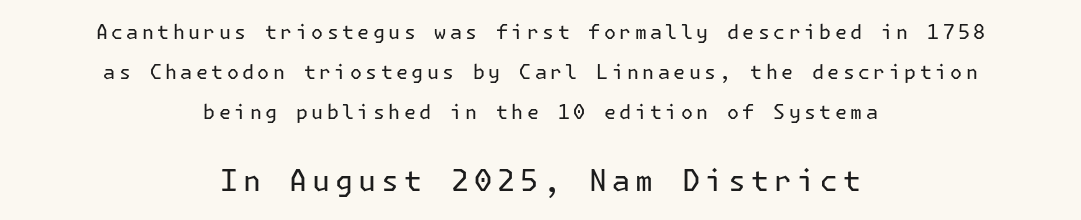
The image shows 30 px regular-weight sans-serif type, upright; set centered, loose line spacing (1.99x), not underlined; the second (bottom) block is 1.5x larger; low stroke contrast and a medium x-height.
